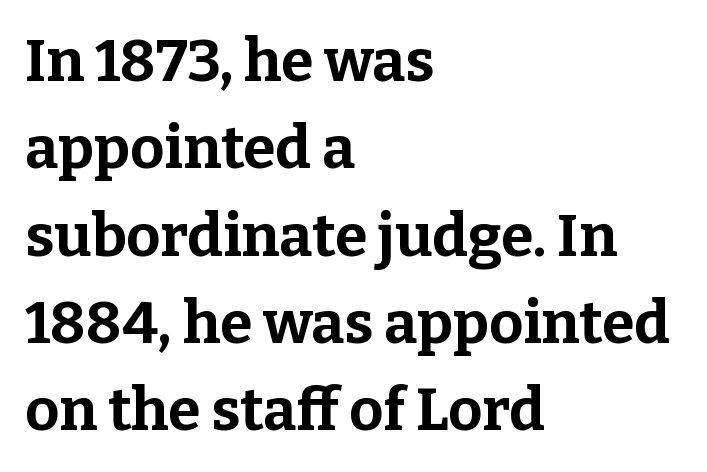
{"serif": "yes", "italic": "no", "bold": "yes", "weight": "bold", "width": "normal", "stroke_contrast": "low", "x_height": "medium", "monospaced": "no", "underline": "no", "align": "left", "line_spacing": "normal", "line_spacing_ratio": 1.48, "letter_spacing": "normal", "letter_spacing_em": 0.0, "glyph_px": 59}
